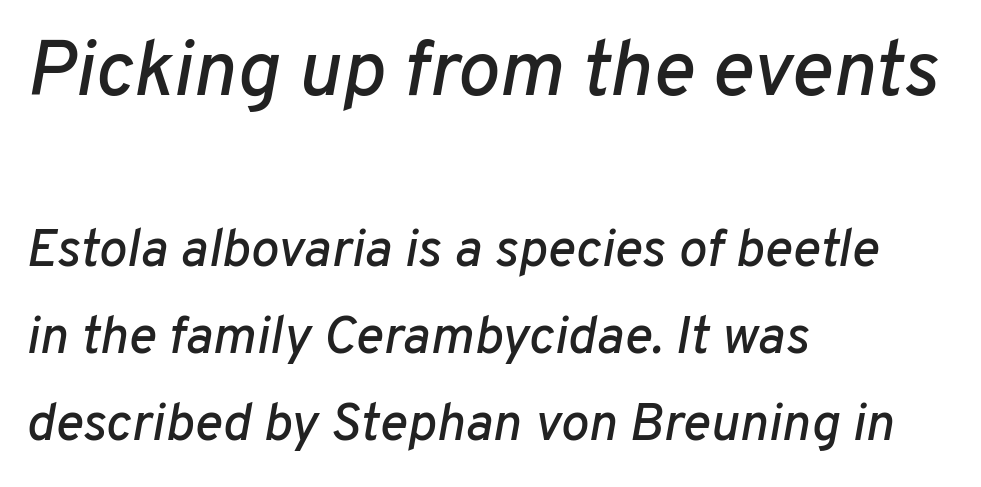
{"italic": "yes", "lean": "right", "slant_degrees": 10, "width": "normal", "stroke_contrast": "low", "x_height": "medium", "monospaced": "no", "underline": "no", "align": "left", "line_spacing": "normal", "line_spacing_ratio": 1.65, "letter_spacing": "normal", "letter_spacing_em": 0.0, "larger_block": "first", "size_ratio": 1.49, "glyph_px": 79}
